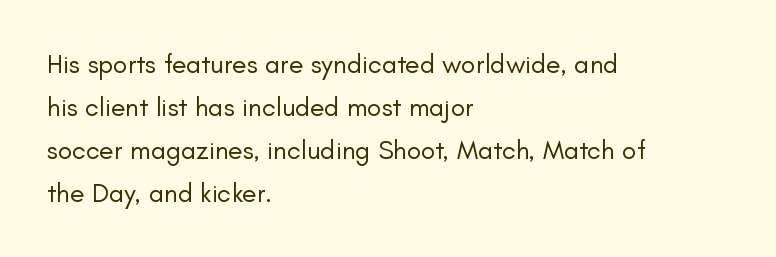
Q: Is the text bold? A: No.
Q: Is the text italic (slanted)? A: No, it is upright.
Q: Is the text underlined? A: No.
Q: How is the paragraph aligned? A: Left-aligned.
Q: Is the spacing between letters normal or unusually wide? A: Normal.
Q: Is the spacing between lines tight, normal or loose? A: Normal.
